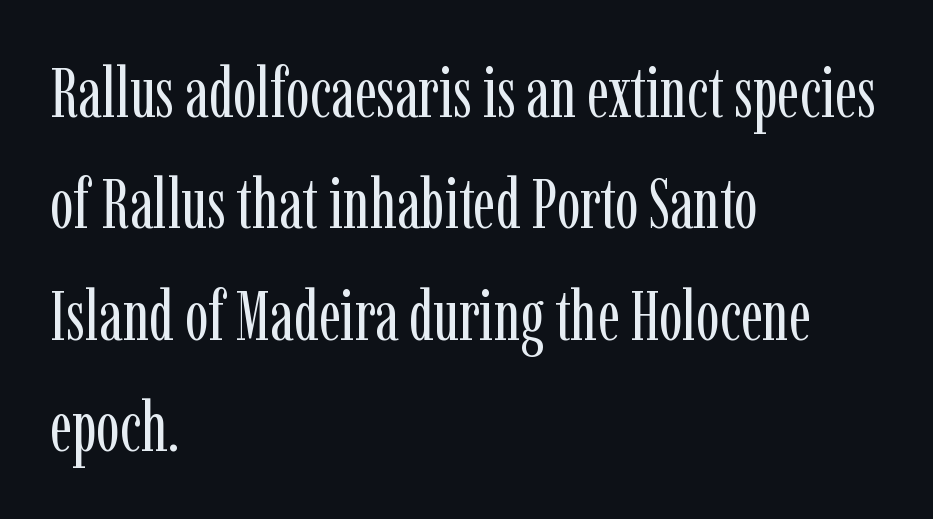
{"serif": "yes", "italic": "no", "bold": "no", "weight": "regular", "width": "condensed", "stroke_contrast": "low", "x_height": "medium", "monospaced": "no", "underline": "no", "align": "left", "line_spacing": "normal", "line_spacing_ratio": 1.59, "letter_spacing": "normal", "letter_spacing_em": 0.0, "glyph_px": 70}
